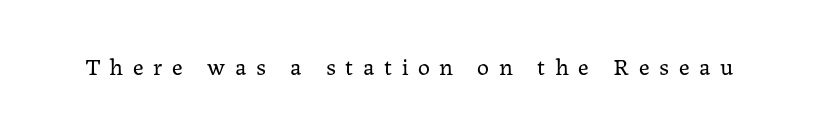
The image shows 24 px text type, upright; set unusually wide letter spacing (+0.4 em), not underlined.
